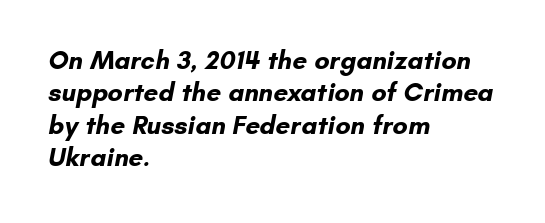
{"bold": "yes", "underline": "no", "align": "left", "line_spacing": "normal", "line_spacing_ratio": 1.25, "letter_spacing": "normal", "letter_spacing_em": 0.0, "glyph_px": 26}
